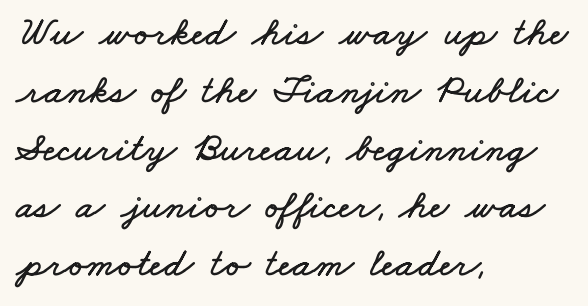
Spacing verdict: proportional, widths tailored to each character. Clear beneath every line of the passage. This rendering leaves character spacing at its baseline value. The rag falls on the right side of this text block. What's the leading like? Ordinary, nothing unusual.
